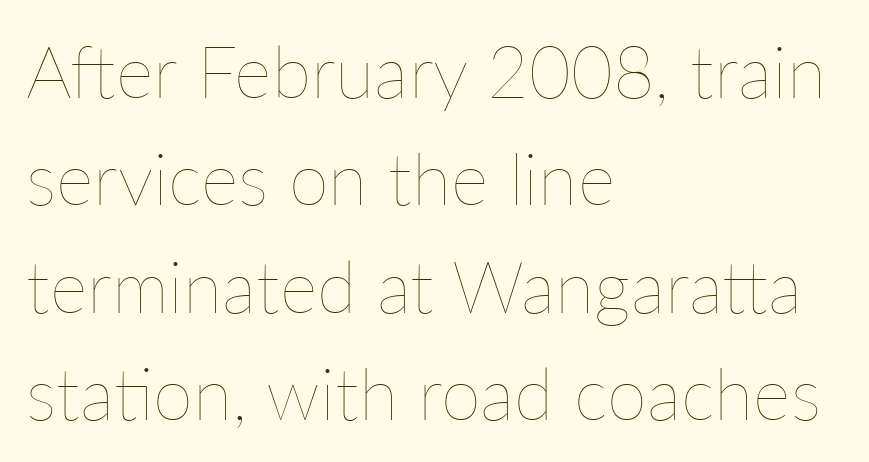
The image shows 72 px thin type, upright; set left-aligned, normal line spacing (1.49x), normal letter spacing, not underlined; low stroke contrast and a medium x-height.
